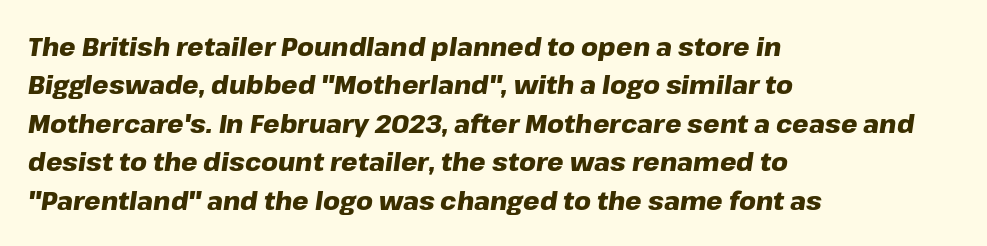
{"italic": "yes", "lean": "right", "slant_degrees": 8, "bold": "yes", "underline": "no", "align": "left", "line_spacing": "normal", "line_spacing_ratio": 1.48, "letter_spacing": "normal", "letter_spacing_em": 0.0, "glyph_px": 26}
